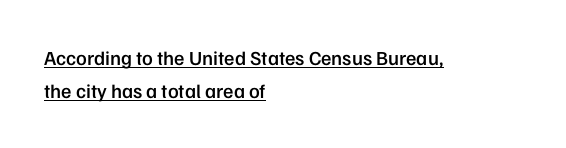
The image shows 20 px text type, upright; set left-aligned, normal line spacing (1.67x), normal letter spacing, underlined.
